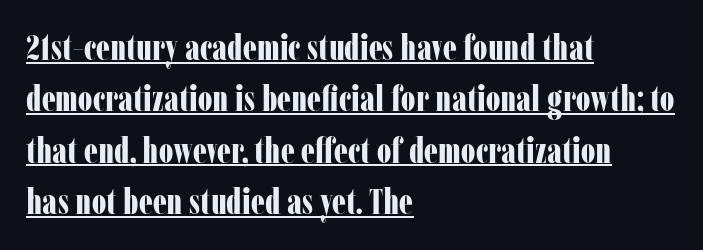
{"serif": "yes", "italic": "no", "bold": "yes", "weight": "bold", "width": "condensed", "stroke_contrast": "low", "x_height": "medium", "monospaced": "no", "underline": "yes", "align": "left", "line_spacing": "normal", "line_spacing_ratio": 1.47, "letter_spacing": "normal", "letter_spacing_em": 0.0, "glyph_px": 35}
